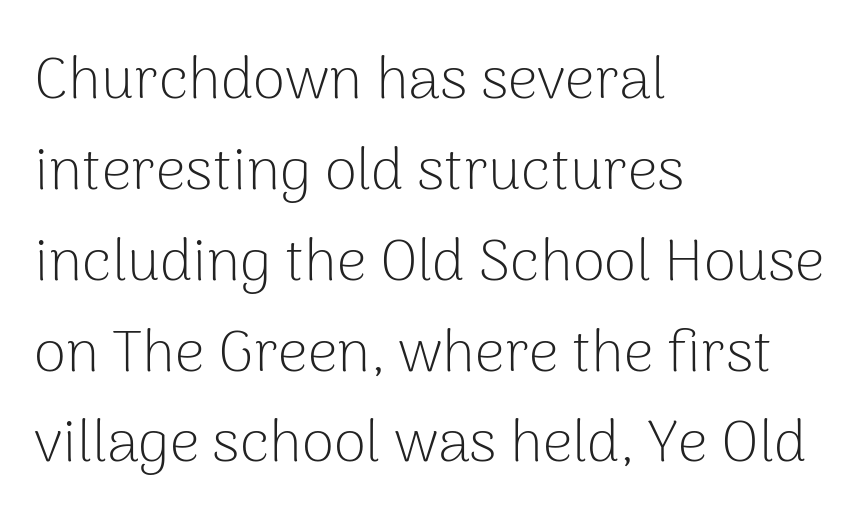
The vertical gap from one line to the next is medium. Proportional: the letters do not fall into vertical columns. Quick note: not italic, upright. The font sits on the lighter half of the weight spectrum, regular included. The compositor pushed each line to the left boundary.
